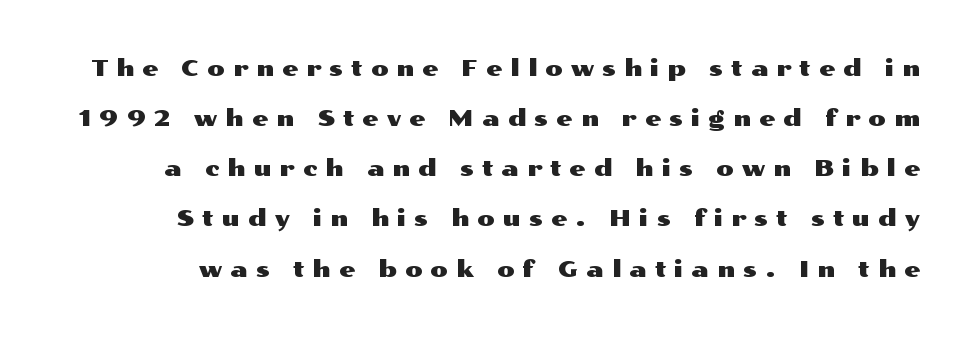
Type without underlining. Ascenders rise straight up at ninety degrees. Each new line begins a long way beneath the previous one. Between one letter and the next there's a generous, obvious gap.
